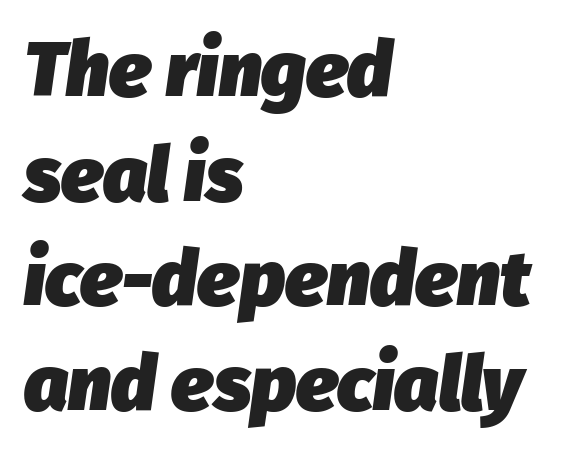
{"italic": "yes", "lean": "right", "slant_degrees": 8, "bold": "yes", "weight": "heavy", "width": "normal", "stroke_contrast": "low", "x_height": "medium", "monospaced": "no", "underline": "no", "align": "left", "line_spacing": "normal", "line_spacing_ratio": 1.36, "letter_spacing": "normal", "letter_spacing_em": 0.0, "glyph_px": 77}
